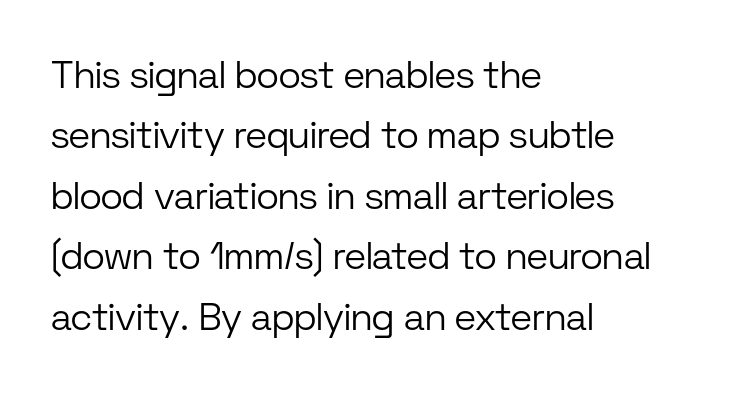
{"serif": "no", "italic": "no", "bold": "no", "weight": "light", "width": "normal", "stroke_contrast": "low", "x_height": "medium", "monospaced": "no", "underline": "no", "align": "left", "line_spacing": "normal", "line_spacing_ratio": 1.59, "letter_spacing": "normal", "letter_spacing_em": 0.0, "glyph_px": 38}
